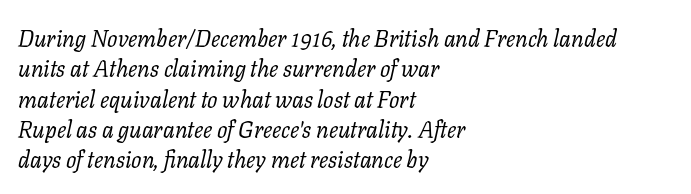
{"italic": "yes", "lean": "right", "slant_degrees": 11, "bold": "no", "underline": "no", "align": "left", "line_spacing": "normal", "line_spacing_ratio": 1.32, "letter_spacing": "normal", "letter_spacing_em": 0.0, "glyph_px": 23}
